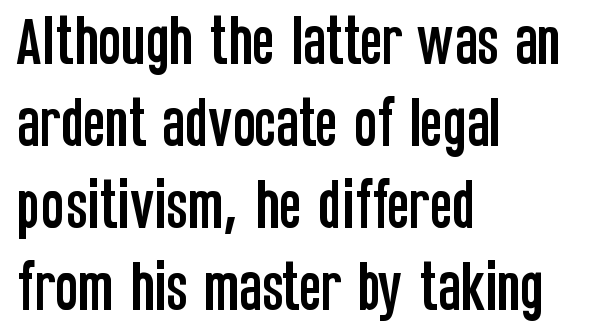
{"serif": "no", "italic": "no", "width": "condensed", "stroke_contrast": "low", "x_height": "large", "monospaced": "no", "underline": "no", "align": "left", "line_spacing": "normal", "line_spacing_ratio": 1.52, "letter_spacing": "normal", "letter_spacing_em": 0.0, "glyph_px": 54}
